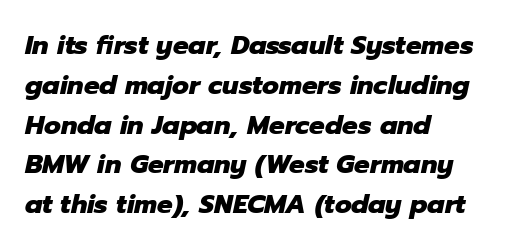
{"italic": "yes", "lean": "right", "slant_degrees": 12, "bold": "yes", "underline": "no", "align": "left", "line_spacing": "normal", "line_spacing_ratio": 1.53, "letter_spacing": "normal", "letter_spacing_em": 0.0, "glyph_px": 26}
